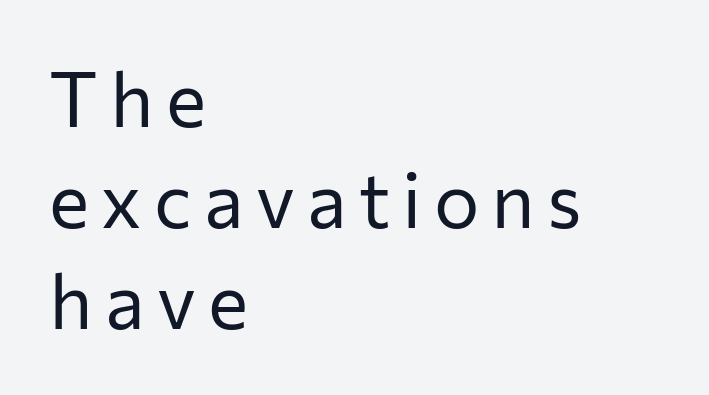
Does the leading feel generous? No, just average. Nope, not italic — everything's standing straight. Is this a sans? Yes — the strokes have no serifs. This sample has the flowing, uneven cadence of proportional lettering. Summary of weight: not heavy and not bold.
